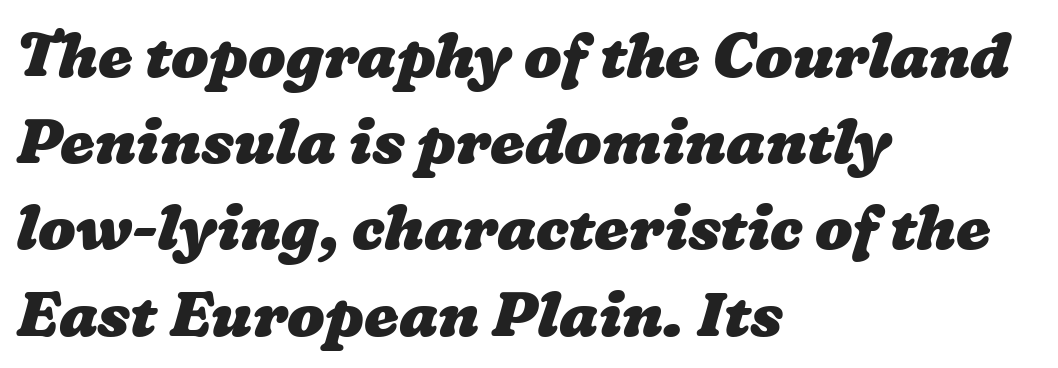
Q: Is the text bold? A: Yes.
Q: Is the text underlined? A: No.
Q: How is the paragraph aligned? A: Left-aligned.
Q: Is the spacing between letters normal or unusually wide? A: Normal.
Q: Is the spacing between lines tight, normal or loose? A: Normal.
Q: Width (condensed, normal, or wide)? A: Wide.
Q: Stroke contrast? A: Low.
Q: x-height? A: Medium.
Q: Monospaced? A: No.
